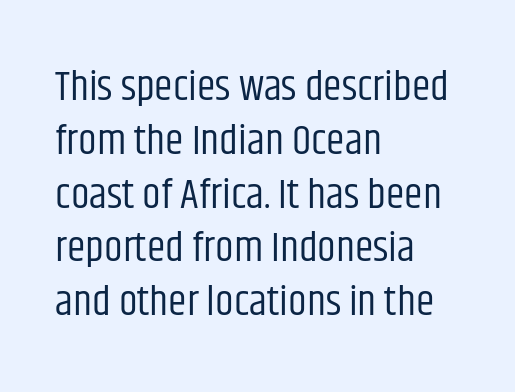
The image shows 42 px regular-weight, condensed sans-serif type, upright; set left-aligned, normal line spacing (1.28x), normal letter spacing, not underlined; low stroke contrast and a large x-height.
